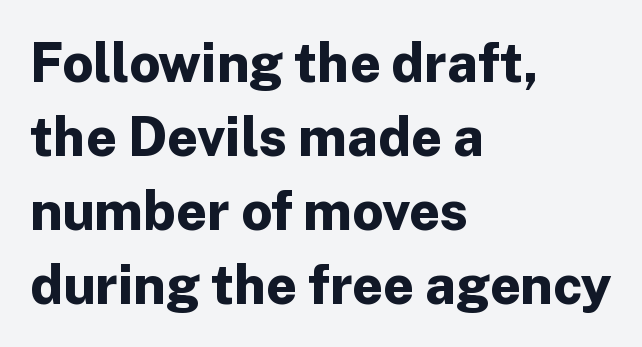
{"serif": "no", "italic": "no", "bold": "yes", "weight": "bold", "width": "normal", "stroke_contrast": "low", "x_height": "medium", "monospaced": "no", "underline": "no", "align": "left", "line_spacing": "normal", "line_spacing_ratio": 1.37, "letter_spacing": "normal", "letter_spacing_em": 0.0, "glyph_px": 54}
